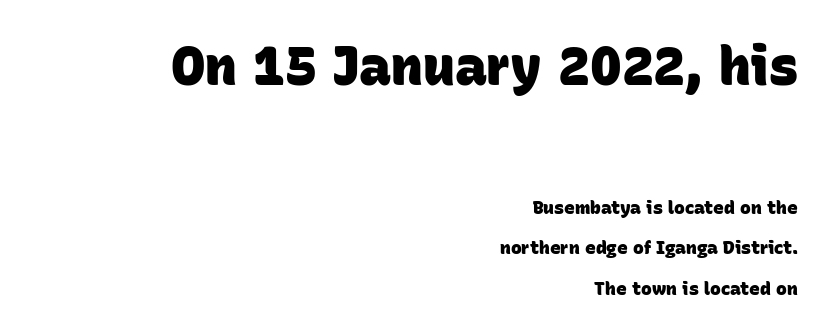
Q: Is the text bold? A: Yes.
Q: Is the typeface a serif or a sans-serif typeface? A: Sans-serif.
Q: Is the text underlined? A: No.
Q: How is the paragraph aligned? A: Right-aligned.
Q: Is the spacing between letters normal or unusually wide? A: Normal.
Q: Is the spacing between lines tight, normal or loose? A: Loose.
Q: Which block of text is set in a larger size, the first (top) or the second (bottom)? A: The first (top) one.
Q: Width (condensed, normal, or wide)? A: Normal.
Q: Stroke contrast? A: Low.
Q: x-height? A: Large.
Q: Monospaced? A: No.
